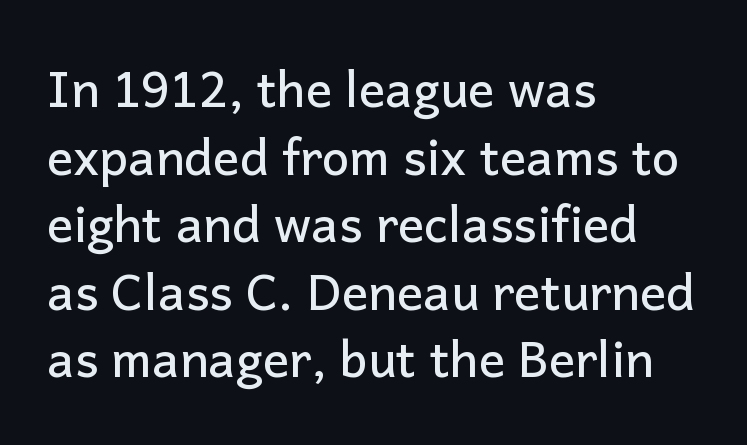
The image shows 49 px sans-serif type, upright; set left-aligned, normal line spacing (1.38x), normal letter spacing, not underlined; low stroke contrast and a medium x-height.
